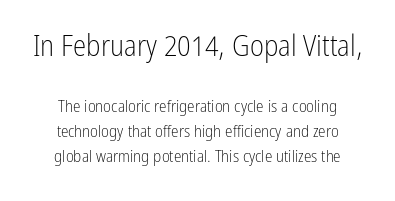
{"serif": "no", "italic": "no", "bold": "no", "weight": "light", "width": "condensed", "stroke_contrast": "low", "x_height": "medium", "monospaced": "no", "underline": "no", "align": "center", "line_spacing": "normal", "line_spacing_ratio": 1.47, "letter_spacing": "normal", "letter_spacing_em": 0.0, "larger_block": "first", "size_ratio": 1.76, "glyph_px": 30}
